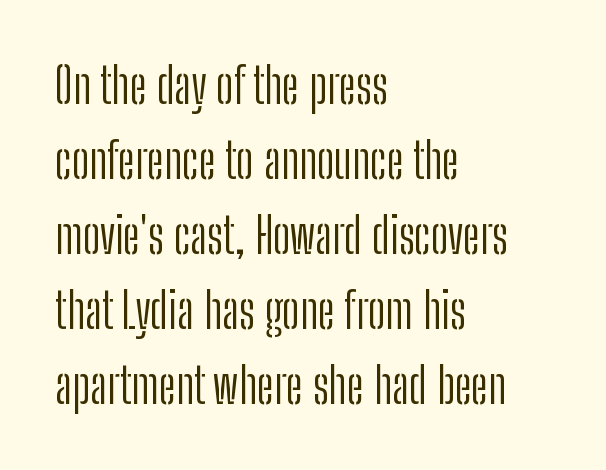
{"serif": "no", "italic": "no", "bold": "no", "weight": "light", "width": "condensed", "stroke_contrast": "low", "x_height": "medium", "monospaced": "no", "underline": "no", "align": "left", "line_spacing": "normal", "line_spacing_ratio": 1.53, "letter_spacing": "normal", "letter_spacing_em": 0.0, "glyph_px": 49}
